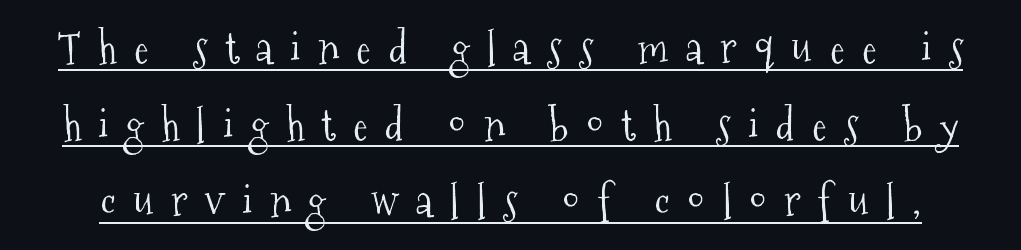
{"serif": "yes", "italic": "no", "bold": "no", "weight": "light", "width": "condensed", "stroke_contrast": "medium", "x_height": "medium", "monospaced": "no", "underline": "yes", "line_spacing_ratio": 1.78, "letter_spacing": "wide", "letter_spacing_em": 0.41, "glyph_px": 43}
